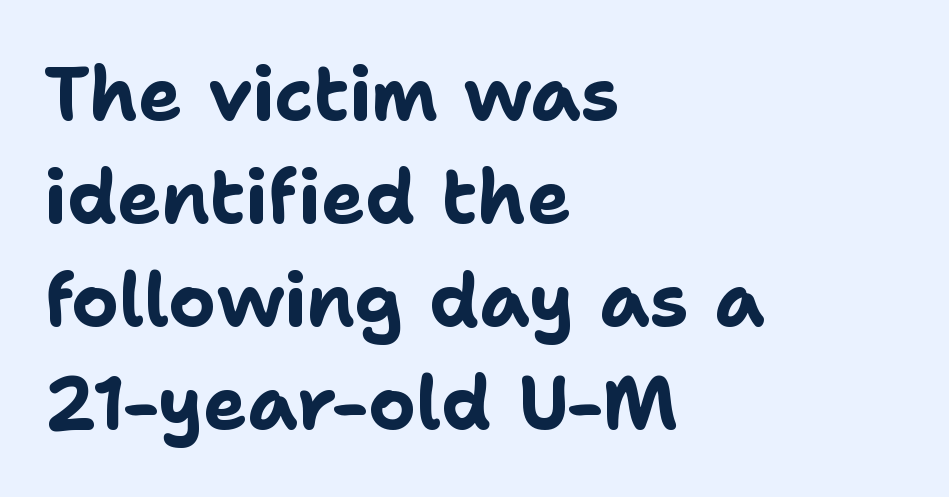
Q: Is the text bold? A: Yes.
Q: Is the text italic (slanted)? A: No, it is upright.
Q: Is the typeface a serif or a sans-serif typeface? A: Sans-serif.
Q: Is the text underlined? A: No.
Q: How is the paragraph aligned? A: Left-aligned.
Q: Is the spacing between letters normal or unusually wide? A: Normal.
Q: Is the spacing between lines tight, normal or loose? A: Normal.
Q: Width (condensed, normal, or wide)? A: Normal.
Q: Stroke contrast? A: Low.
Q: x-height? A: Medium.
Q: Monospaced? A: No.
